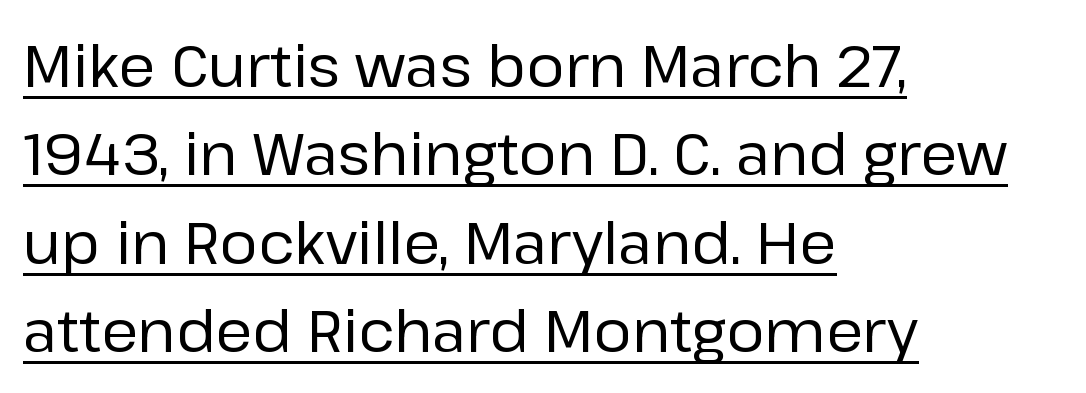
Q: Is the text bold? A: No.
Q: Is the text italic (slanted)? A: No, it is upright.
Q: Is the typeface a serif or a sans-serif typeface? A: Sans-serif.
Q: Is the text underlined? A: Yes.
Q: How is the paragraph aligned? A: Left-aligned.
Q: Is the spacing between letters normal or unusually wide? A: Normal.
Q: Is the spacing between lines tight, normal or loose? A: Normal.
Q: Width (condensed, normal, or wide)? A: Normal.
Q: Stroke contrast? A: Low.
Q: x-height? A: Medium.
Q: Monospaced? A: No.
